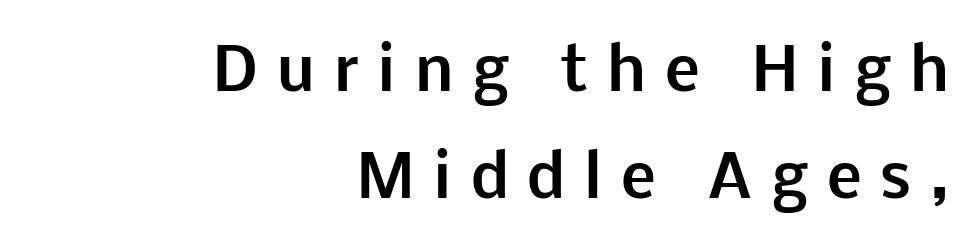
Q: Is the text bold? A: Yes.
Q: Is the text italic (slanted)? A: No, it is upright.
Q: Is the typeface a serif or a sans-serif typeface? A: Sans-serif.
Q: Is the text underlined? A: No.
Q: How is the paragraph aligned? A: Right-aligned.
Q: Is the spacing between letters normal or unusually wide? A: Unusually wide.
Q: Width (condensed, normal, or wide)? A: Normal.
Q: Stroke contrast? A: Low.
Q: x-height? A: Medium.
Q: Monospaced? A: No.
